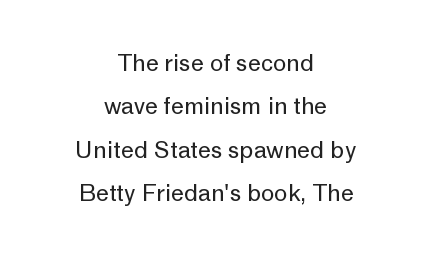
The font's upright variant was chosen for this text. Line starts and ends both wander, symmetrically. Nothing unusual about the tracking: characters are spaced as the font intends. The string is rendered with underlining switched off. This reads as an unemphasized weight, regular at the heaviest.
